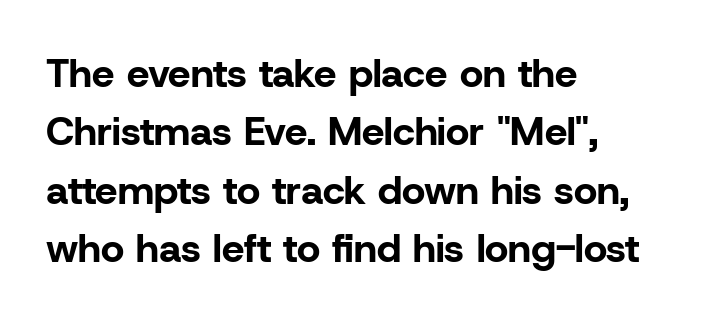
{"serif": "no", "italic": "no", "bold": "yes", "weight": "bold", "width": "normal", "stroke_contrast": "low", "x_height": "medium", "monospaced": "no", "underline": "no", "align": "left", "line_spacing": "normal", "line_spacing_ratio": 1.46, "letter_spacing": "normal", "letter_spacing_em": 0.0, "glyph_px": 40}
